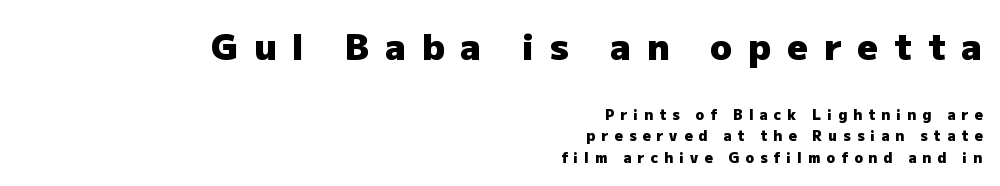
Set as a true bold cut, around the 700 mark. These lines are rendered in a variable-pitch font. Which chunk is bigger? The first one — the top block dwarfs the bottom. The words here are not underlined.
